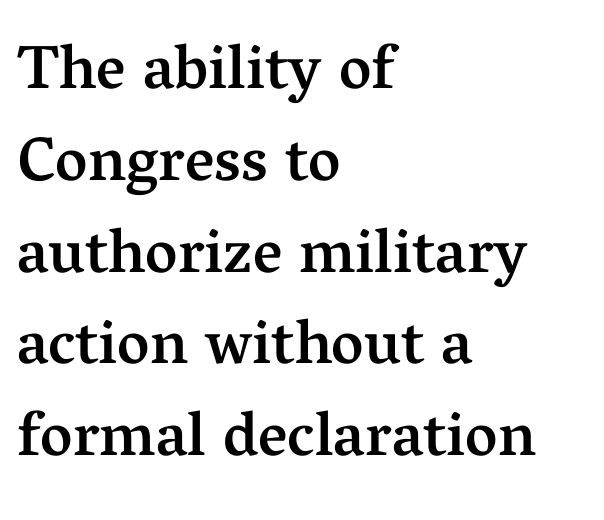
Glance below the letters and you will spot only blank space. This sample is left-justified, so line endings fall wherever the words run out. Small tapered or slab feet sit at the stroke ends, so this counts as serif. Rendered with straight, roman letterforms. A typesetter would call this proportional, since set widths differ per character. Students, this is semibold: more ink than regular, less than bold.
